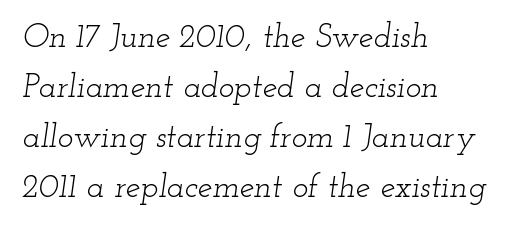
{"serif": "yes", "italic": "yes", "lean": "right", "slant_degrees": 12, "bold": "no", "weight": "light", "width": "wide", "stroke_contrast": "low", "x_height": "small", "monospaced": "no", "underline": "no", "align": "left", "line_spacing": "normal", "line_spacing_ratio": 1.52, "letter_spacing": "normal", "letter_spacing_em": 0.0, "glyph_px": 33}
